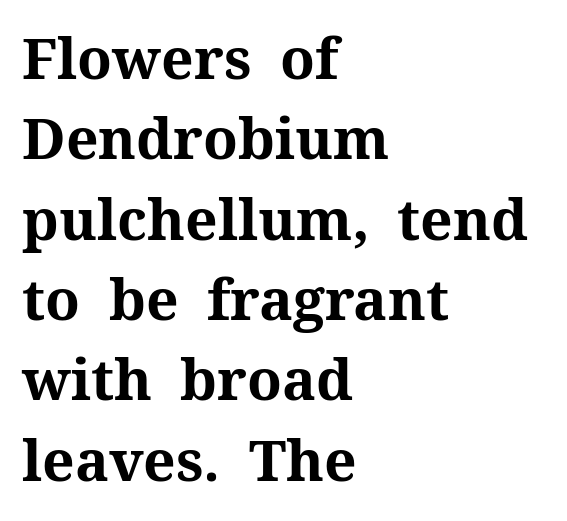
The image shows 57 px bold serif type, upright; set left-aligned, normal line spacing (1.41x), normal letter spacing, not underlined; medium stroke contrast and a medium x-height.
